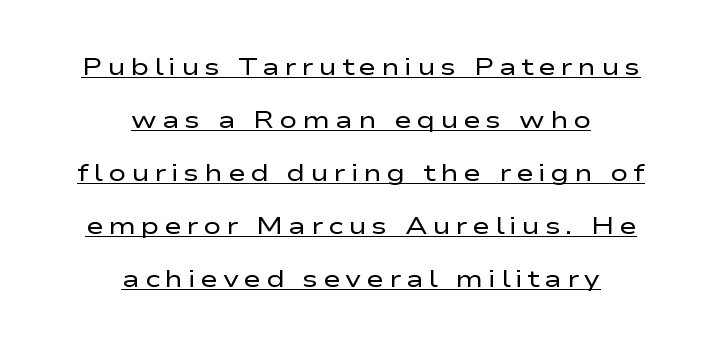
{"italic": "no", "bold": "no", "underline": "yes", "align": "center", "line_spacing": "loose", "line_spacing_ratio": 2.21, "letter_spacing": "wide", "letter_spacing_em": 0.2, "glyph_px": 24}
